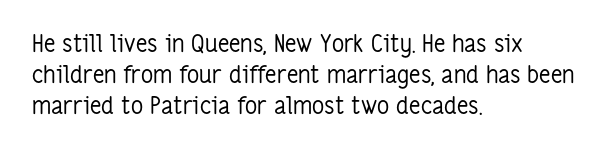
These lines keep a tight, regular rhythm from letter to letter. Notice how descenders clear the ascenders below comfortably — that's standard leading. These lines were composed using upright roman letters. One-word summary of the alignment: left. Nobody drew a line under any word here. The typesetting does not lean heavy: it is not bold.
